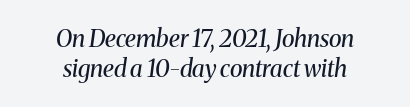
{"italic": "yes", "lean": "right", "slant_degrees": 8, "bold": "no", "underline": "no", "align": "center", "line_spacing_ratio": 1.23, "letter_spacing": "normal", "letter_spacing_em": 0.0, "glyph_px": 24}
